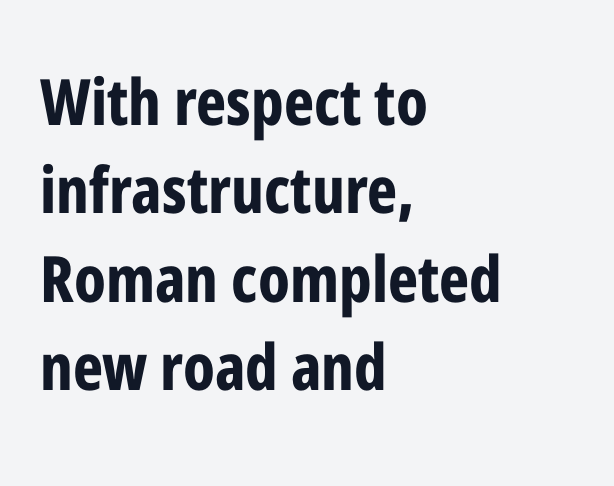
How heavy is the stroke? Heavy — this is a bold. Quick note: not italic, upright. Has an underline been added? It has not. Is this a fixed-width face? No — the glyphs have proportional, varying widths. A typesetter would call this leading conventional body-copy spacing. The letterforms sit shoulder to shoulder at normal distance.
